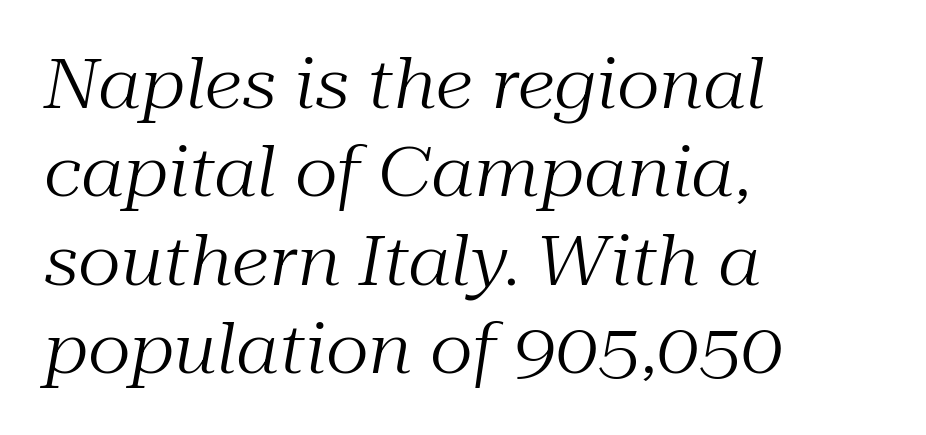
{"serif": "yes", "italic": "yes", "lean": "right", "slant_degrees": 10, "bold": "no", "weight": "regular", "width": "normal", "stroke_contrast": "medium", "x_height": "medium", "monospaced": "no", "underline": "no", "align": "left", "line_spacing": "normal", "line_spacing_ratio": 1.3, "letter_spacing": "normal", "letter_spacing_em": 0.0, "glyph_px": 68}
